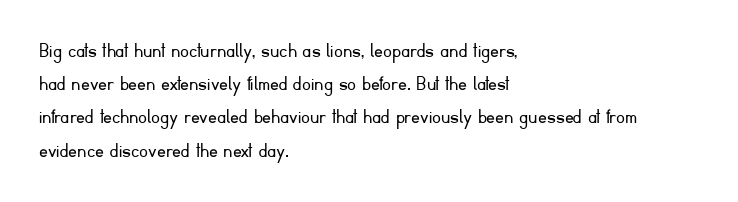
{"italic": "no", "bold": "no", "underline": "no", "align": "left", "line_spacing": "normal", "line_spacing_ratio": 1.51, "letter_spacing": "normal", "letter_spacing_em": 0.0, "glyph_px": 22}
